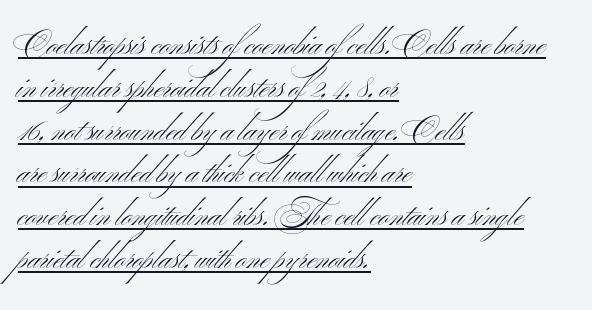
{"serif": "no", "bold": "no", "weight": "light", "width": "wide", "stroke_contrast": "medium", "x_height": "small", "monospaced": "no", "underline": "yes", "align": "left", "line_spacing": "normal", "line_spacing_ratio": 1.38, "letter_spacing": "normal", "letter_spacing_em": 0.0, "glyph_px": 31}
